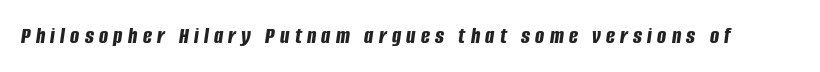
Q: Is the text bold? A: Yes.
Q: Is the text italic (slanted)? A: Yes, it leans right by about 8 degrees.
Q: Is the text underlined? A: No.
Q: Is the spacing between letters normal or unusually wide? A: Unusually wide.
